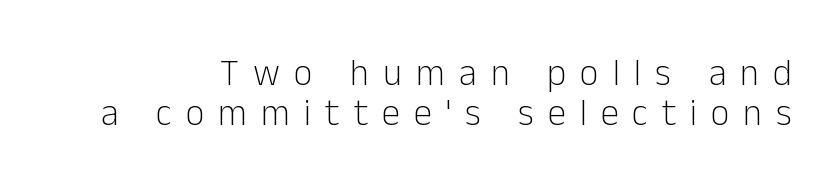
Q: Is the text bold? A: No.
Q: Is the text italic (slanted)? A: No, it is upright.
Q: Is the typeface a serif or a sans-serif typeface? A: Sans-serif.
Q: Is the text underlined? A: No.
Q: How is the paragraph aligned? A: Right-aligned.
Q: Is the spacing between letters normal or unusually wide? A: Unusually wide.
Q: Is the spacing between lines tight, normal or loose? A: Tight.
Q: Width (condensed, normal, or wide)? A: Normal.
Q: Stroke contrast? A: Low.
Q: x-height? A: Medium.
Q: Monospaced? A: No.
